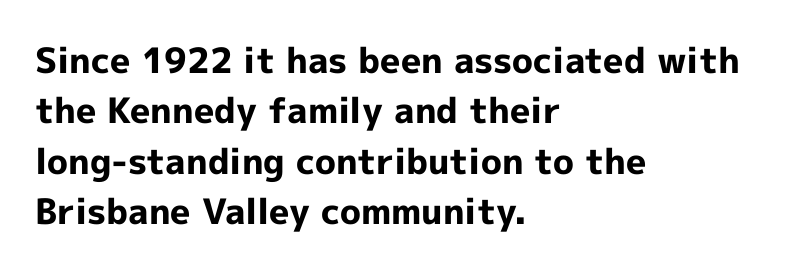
{"serif": "no", "italic": "no", "bold": "yes", "weight": "bold", "width": "normal", "x_height": "medium", "monospaced": "no", "underline": "no", "align": "left", "line_spacing": "normal", "line_spacing_ratio": 1.44, "letter_spacing": "normal", "letter_spacing_em": 0.0, "glyph_px": 35}
